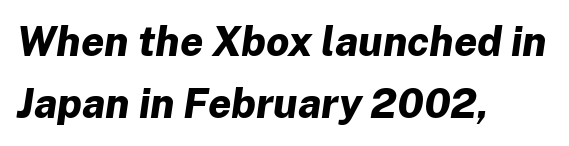
Students, this is bold: see how much ink each stroke carries. The letters advance in unequal steps, a hallmark of proportional type. Each word holds together tightly as a unit, with standard inter-letter gaps. In terms of leading, this rendering sits right in the middle. Glance below the letters and you will spot only blank space. One-word summary of the alignment: left.
